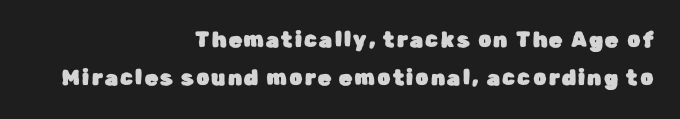
The image shows 21 px text type, upright; set right-aligned, line spacing 1.83x, not underlined.
